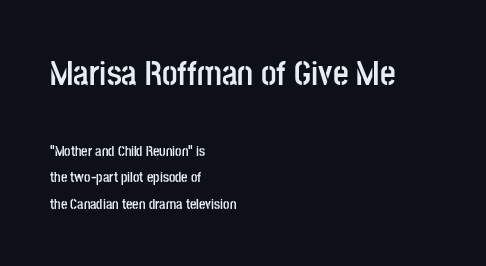
Q: Is the text bold? A: Yes.
Q: Is the text italic (slanted)? A: No, it is upright.
Q: Is the typeface a serif or a sans-serif typeface? A: Sans-serif.
Q: Is the text underlined? A: No.
Q: How is the paragraph aligned? A: Left-aligned.
Q: Is the spacing between letters normal or unusually wide? A: Normal.
Q: Which block of text is set in a larger size, the first (top) or the second (bottom)? A: The first (top) one.
Q: Width (condensed, normal, or wide)? A: Condensed.
Q: Stroke contrast? A: Low.
Q: x-height? A: Large.
Q: Monospaced? A: No.
